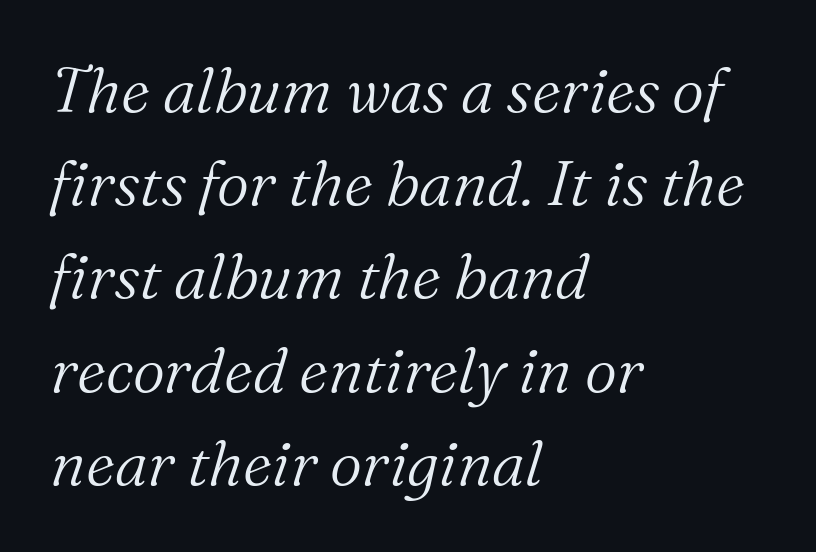
Q: Is the text bold? A: No.
Q: Is the text italic (slanted)? A: Yes, it leans right by about 16 degrees.
Q: Is the typeface a serif or a sans-serif typeface? A: Serif.
Q: Is the text underlined? A: No.
Q: How is the paragraph aligned? A: Left-aligned.
Q: Is the spacing between letters normal or unusually wide? A: Normal.
Q: Is the spacing between lines tight, normal or loose? A: Normal.
Q: Width (condensed, normal, or wide)? A: Normal.
Q: Stroke contrast? A: Medium.
Q: x-height? A: Medium.
Q: Monospaced? A: No.
